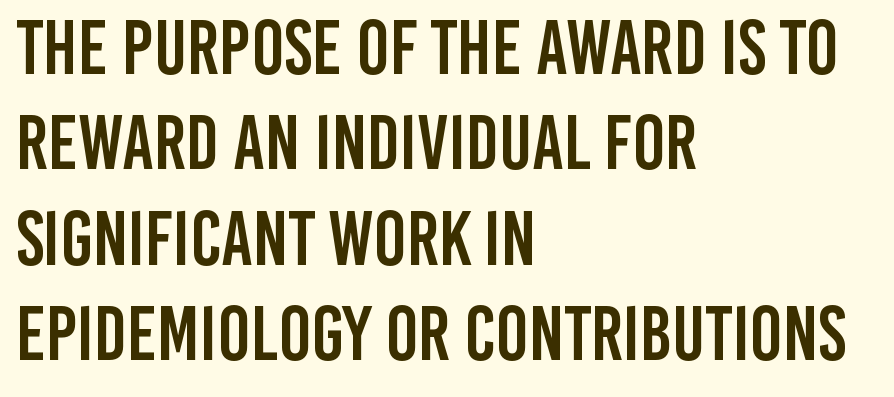
The image shows 77 px condensed sans-serif type, upright; set left-aligned, line spacing 1.24x, normal letter spacing, not underlined; low stroke contrast and a large x-height.
